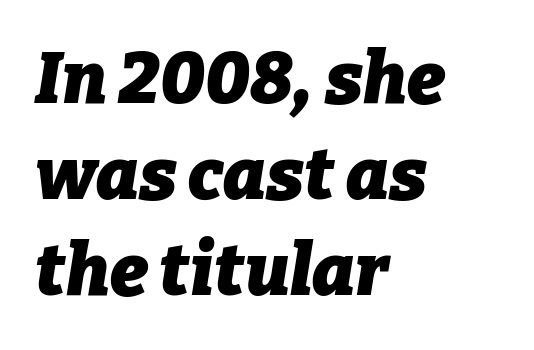
{"italic": "yes", "lean": "right", "slant_degrees": 9, "bold": "yes", "weight": "heavy", "width": "normal", "stroke_contrast": "low", "x_height": "medium", "monospaced": "no", "underline": "no", "align": "left", "line_spacing": "normal", "line_spacing_ratio": 1.33, "letter_spacing": "normal", "letter_spacing_em": 0.0, "glyph_px": 72}
